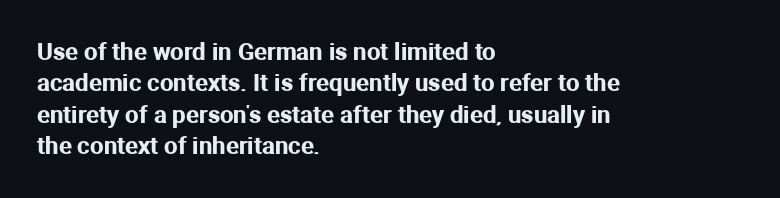
Here the glyphs are tracked normally, forming tight word shapes. Type without underlining. A roman cut, with each character standing at attention. A classic flush-left, rag-right setting is used for this passage.
